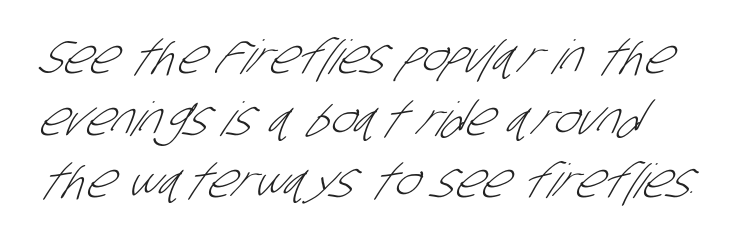
The image shows 47 px light, condensed sans-serif type; set normal line spacing (1.32x), normal letter spacing, not underlined; low stroke contrast and a large x-height.
